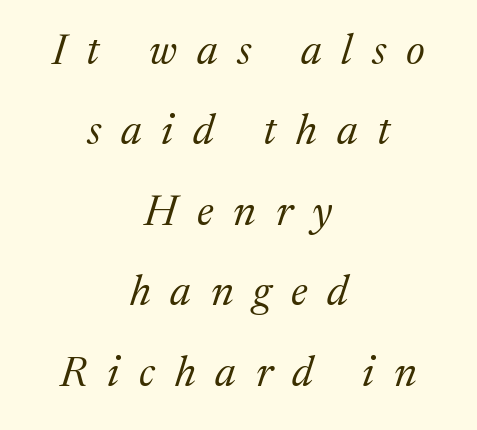
The image shows 43 px regular-weight serif type, italic (leaning right); set centered, line spacing 1.87x, unusually wide letter spacing (+0.46 em), not underlined; medium stroke contrast and a medium x-height.
